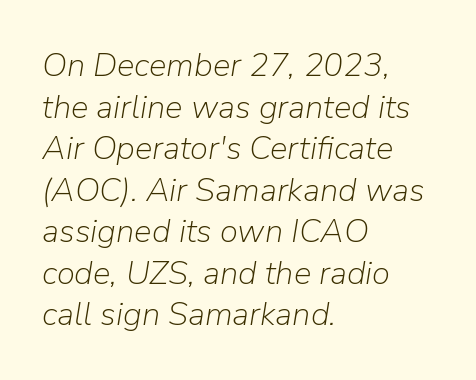
The specimen reads as italic at a glance. Varying glyph widths throughout — classic text-font behaviour. The passage shown stacks its lines at a standard gap. This rendering uses left alignment, leaving the right contour irregular. There is no visible air inserted between adjacent glyphs.
